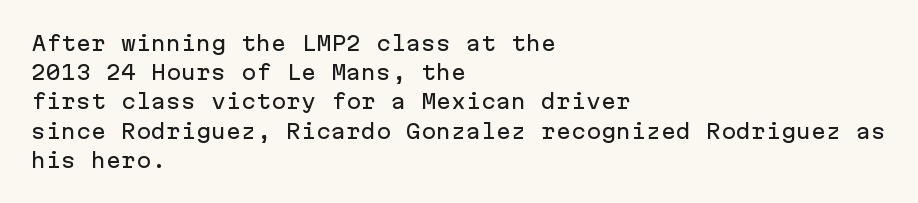
{"italic": "no", "underline": "no", "align": "left", "line_spacing": "normal", "line_spacing_ratio": 1.46, "letter_spacing": "normal", "letter_spacing_em": 0.0, "glyph_px": 20}
